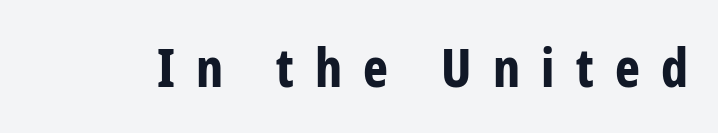
Tall strokes in this sample are plumb rather than angled. Bold? Absolutely — the strokes are thick and heavy. A typesetter would call this proportional, since set widths differ per character. Just letters on the line, the space beneath them empty. Observe the absence of serifs on each vertical stroke in this sample. Is the letter spacing exaggerated? Yes — the characters are pushed far apart.
